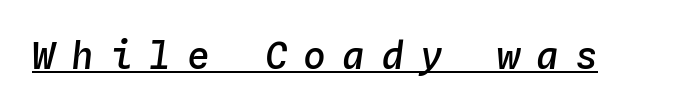
Notice how the stems are inclined rather than vertical — that's the hallmark of italics. The passage shown is typed in a monospace face where columns stay perfectly aligned. These characters rest on top of a visible drawn line. Here the glyphs are tracked loosely, breaking word shapes into spaced letters.
